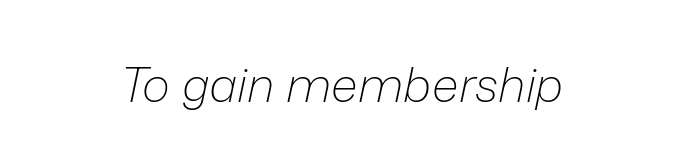
Q: Is the text bold? A: No.
Q: Is the text italic (slanted)? A: Yes, it leans right by about 12 degrees.
Q: Is the text underlined? A: No.
Q: Is the spacing between letters normal or unusually wide? A: Normal.
Q: Width (condensed, normal, or wide)? A: Normal.
Q: Stroke contrast? A: Low.
Q: x-height? A: Medium.
Q: Monospaced? A: No.
